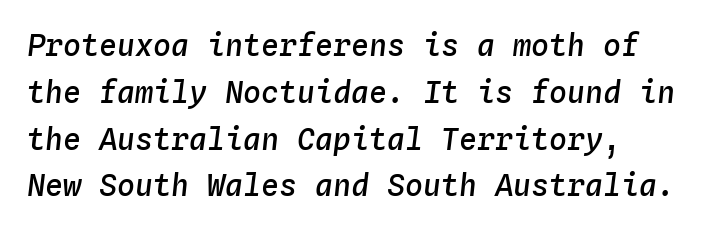
{"italic": "yes", "lean": "right", "slant_degrees": 4, "bold": "semi", "weight": "semibold", "width": "normal", "stroke_contrast": "low", "x_height": "medium", "monospaced": "yes", "underline": "no", "line_spacing": "normal", "line_spacing_ratio": 1.56, "letter_spacing": "normal", "letter_spacing_em": 0.0, "glyph_px": 30}
